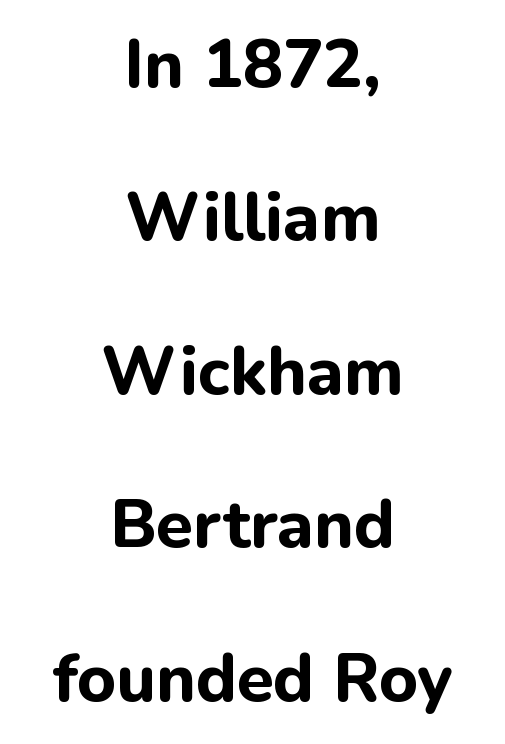
This is heavy type, rendered in bold. Reading down the column, the eye jumps a long way to each next line. Italic: no, the glyphs are upright roman. Underlining? Definitely not there. In terms of letterspacing, this is plain default setting.
